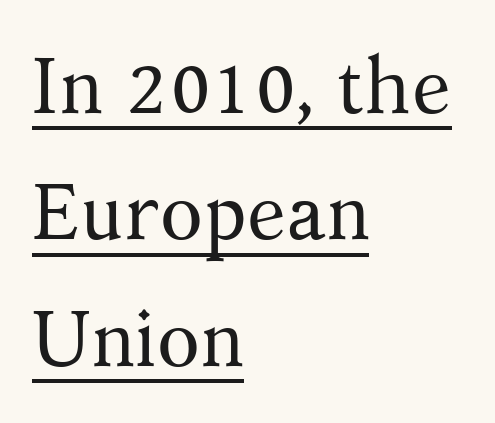
{"serif": "yes", "italic": "no", "bold": "no", "weight": "regular", "width": "normal", "stroke_contrast": "medium", "x_height": "medium", "monospaced": "no", "underline": "yes", "align": "left", "line_spacing": "normal", "line_spacing_ratio": 1.6, "letter_spacing": "normal", "letter_spacing_em": 0.0, "glyph_px": 79}
